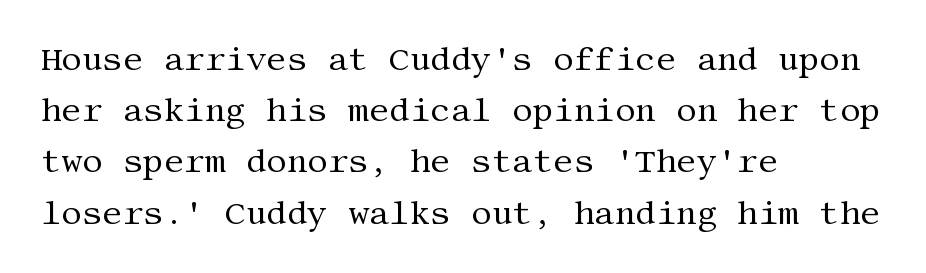
{"serif": "yes", "italic": "no", "bold": "no", "weight": "regular", "width": "normal", "stroke_contrast": "medium", "x_height": "large", "underline": "no", "align": "left", "line_spacing": "normal", "line_spacing_ratio": 1.6, "letter_spacing": "normal", "letter_spacing_em": 0.0, "glyph_px": 32}
